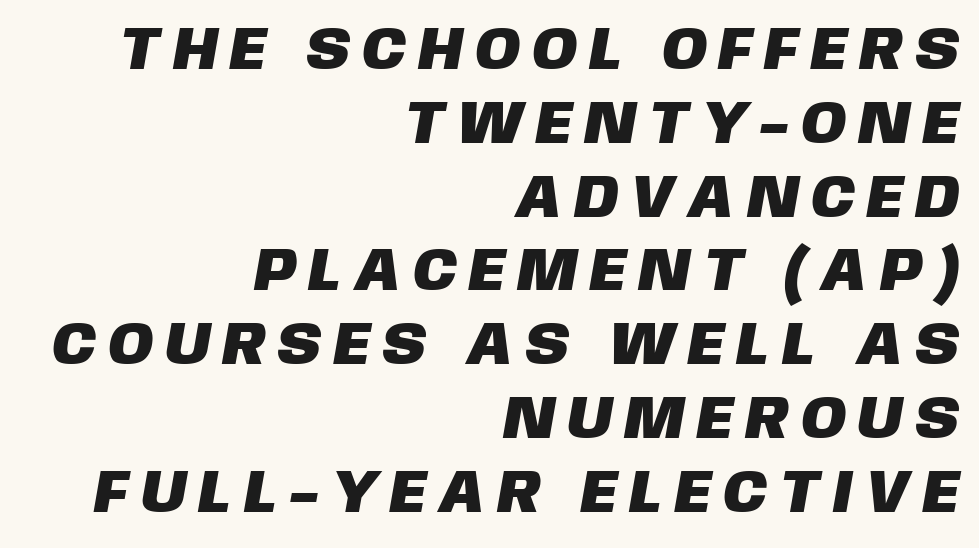
Q: Is the typeface a serif or a sans-serif typeface? A: Sans-serif.
Q: Is the text underlined? A: No.
Q: How is the paragraph aligned? A: Right-aligned.
Q: Is the spacing between letters normal or unusually wide? A: Unusually wide.
Q: Width (condensed, normal, or wide)? A: Normal.
Q: Stroke contrast? A: Low.
Q: x-height? A: Large.
Q: Monospaced? A: No.
